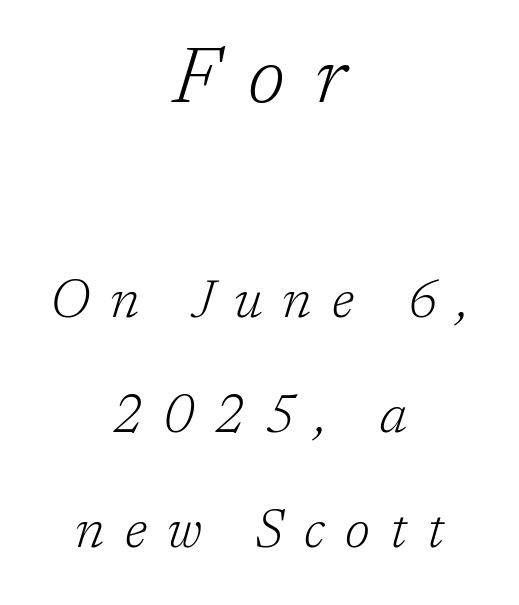
Q: Is the text bold? A: No.
Q: Is the text italic (slanted)? A: Yes, it leans right by about 17 degrees.
Q: Is the typeface a serif or a sans-serif typeface? A: Serif.
Q: Is the text underlined? A: No.
Q: How is the paragraph aligned? A: Centered.
Q: Is the spacing between letters normal or unusually wide? A: Unusually wide.
Q: Is the spacing between lines tight, normal or loose? A: Loose.
Q: Which block of text is set in a larger size, the first (top) or the second (bottom)? A: The first (top) one.
Q: Width (condensed, normal, or wide)? A: Normal.
Q: Stroke contrast? A: Low.
Q: x-height? A: Medium.
Q: Monospaced? A: No.
